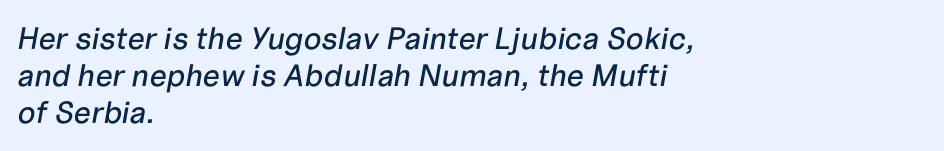
The image shows 31 px text type, italic (leaning right); set left-aligned, line spacing 1.2x, normal letter spacing, not underlined; low stroke contrast and a medium x-height.
